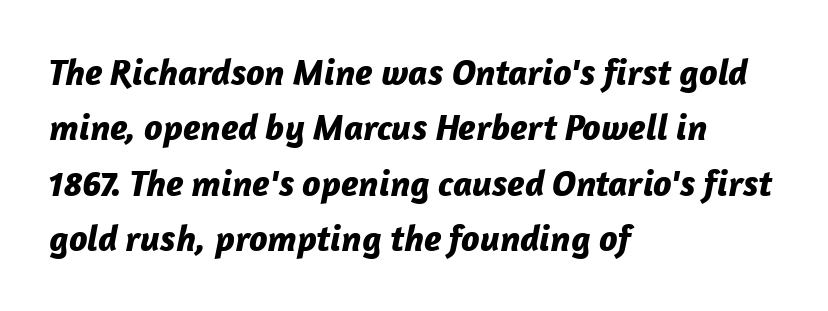
The image shows 37 px bold type, italic (leaning right); set left-aligned, normal line spacing (1.5x), normal letter spacing, not underlined; low stroke contrast and a medium x-height.
